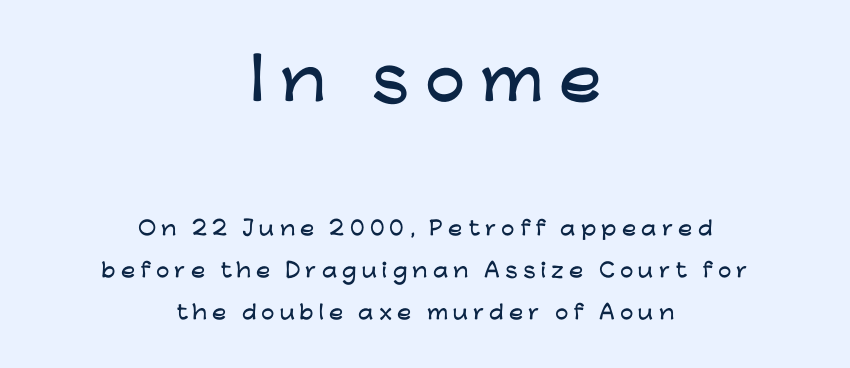
Is the letter spacing exaggerated? Yes — the characters are pushed far apart. Leading: increased. Is this a fixed-width face? No — the glyphs have proportional, varying widths. Nobody drew a line under any word here.
